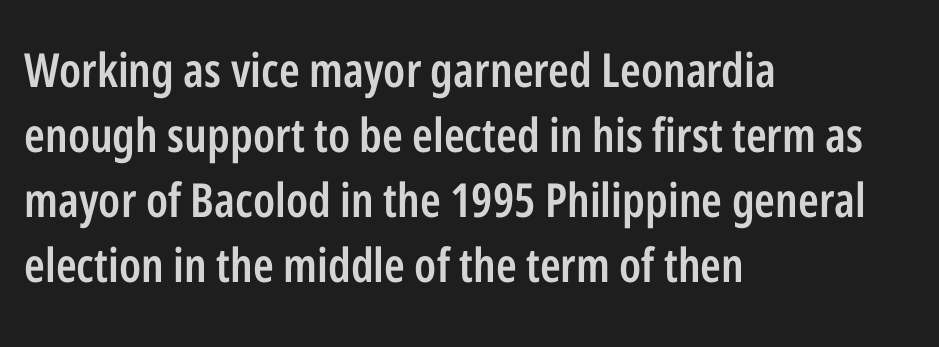
{"serif": "no", "italic": "no", "bold": "semi", "weight": "semibold", "width": "condensed", "stroke_contrast": "low", "x_height": "medium", "monospaced": "no", "underline": "no", "align": "left", "line_spacing": "normal", "line_spacing_ratio": 1.38, "letter_spacing": "normal", "letter_spacing_em": 0.0, "glyph_px": 47}
